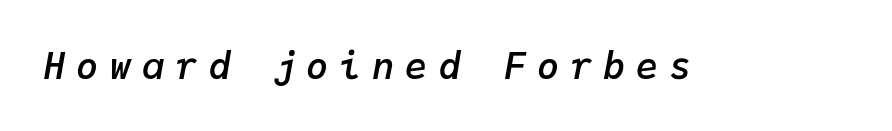
{"italic": "yes", "lean": "right", "slant_degrees": 9, "bold": "semi", "weight": "semibold", "width": "normal", "stroke_contrast": "low", "x_height": "medium", "monospaced": "yes", "underline": "no", "letter_spacing": "wide", "letter_spacing_em": 0.29, "glyph_px": 37}
